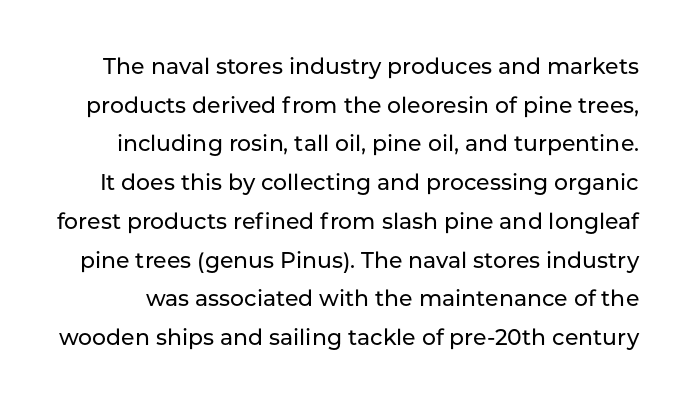
{"italic": "no", "underline": "no", "line_spacing_ratio": 1.76, "letter_spacing": "normal", "letter_spacing_em": 0.0, "glyph_px": 22}
